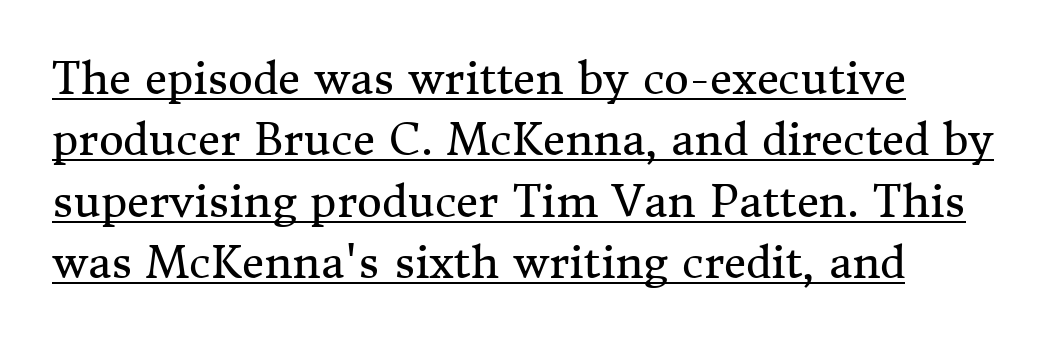
{"serif": "yes", "italic": "no", "bold": "no", "weight": "regular", "width": "normal", "stroke_contrast": "medium", "x_height": "medium", "monospaced": "no", "underline": "yes", "line_spacing": "normal", "line_spacing_ratio": 1.43, "letter_spacing": "normal", "letter_spacing_em": 0.0, "glyph_px": 43}
